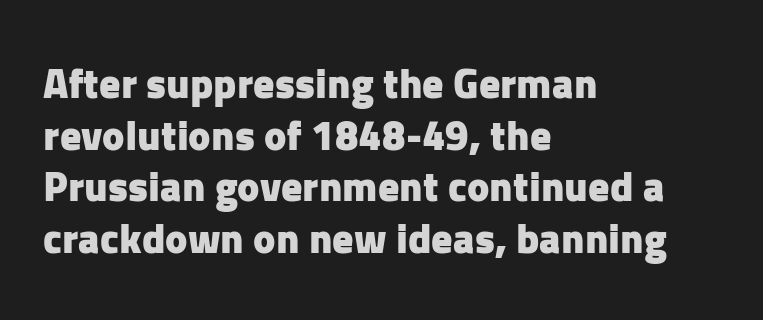
The image shows 42 px heavy sans-serif type, upright; set left-aligned, line spacing 1.23x, normal letter spacing, not underlined; low stroke contrast and a medium x-height.
